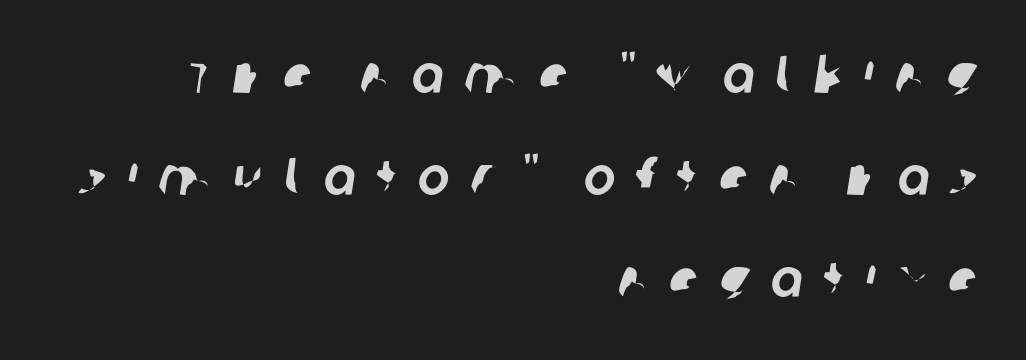
{"serif": "no", "width": "normal", "stroke_contrast": "low", "x_height": "large", "monospaced": "no", "underline": "no", "align": "right", "line_spacing": "loose", "line_spacing_ratio": 1.92, "letter_spacing": "wide", "letter_spacing_em": 0.4, "glyph_px": 53}
